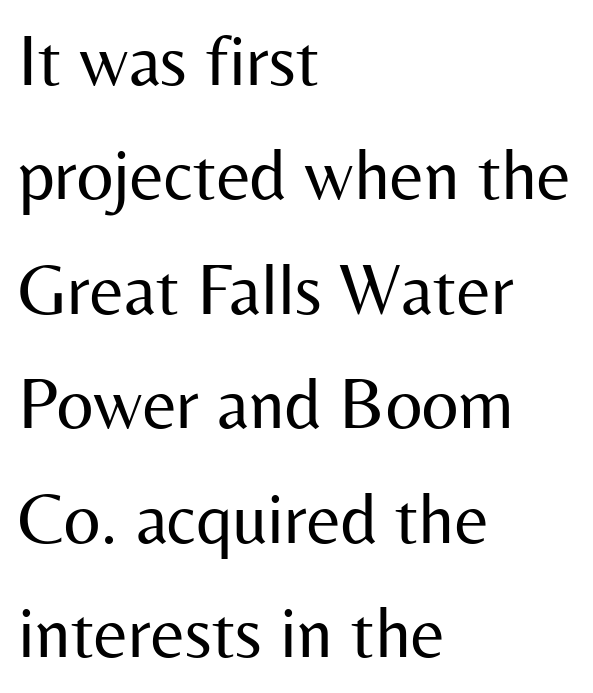
Stroke mass is kept to a normal reading level or below. Each row of text sits above clean, open space. The face used here is proportionally spaced, like ordinary book or web type. The rendering shows plain stroke endings on the letterforms — a sans-serif design. The rag falls on the right side of this text block.
